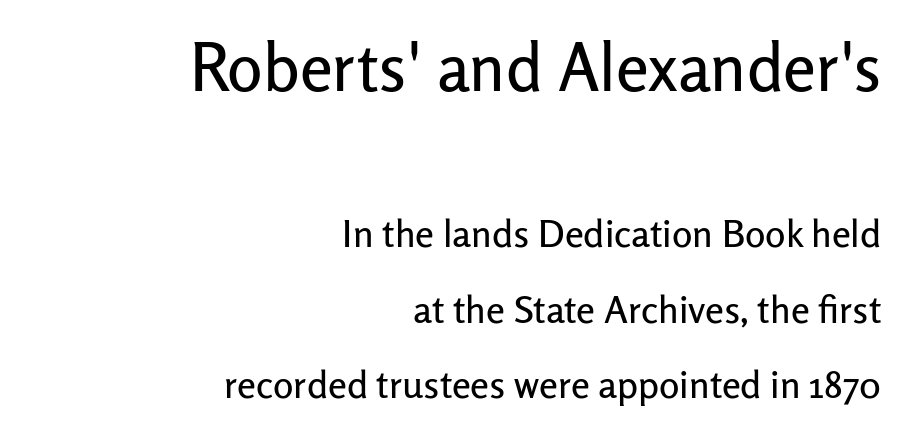
Q: Is the text italic (slanted)? A: No, it is upright.
Q: Is the typeface a serif or a sans-serif typeface? A: Sans-serif.
Q: Is the text underlined? A: No.
Q: How is the paragraph aligned? A: Right-aligned.
Q: Is the spacing between letters normal or unusually wide? A: Normal.
Q: Is the spacing between lines tight, normal or loose? A: Loose.
Q: Which block of text is set in a larger size, the first (top) or the second (bottom)? A: The first (top) one.
Q: Width (condensed, normal, or wide)? A: Normal.
Q: Stroke contrast? A: Low.
Q: x-height? A: Medium.
Q: Monospaced? A: No.
